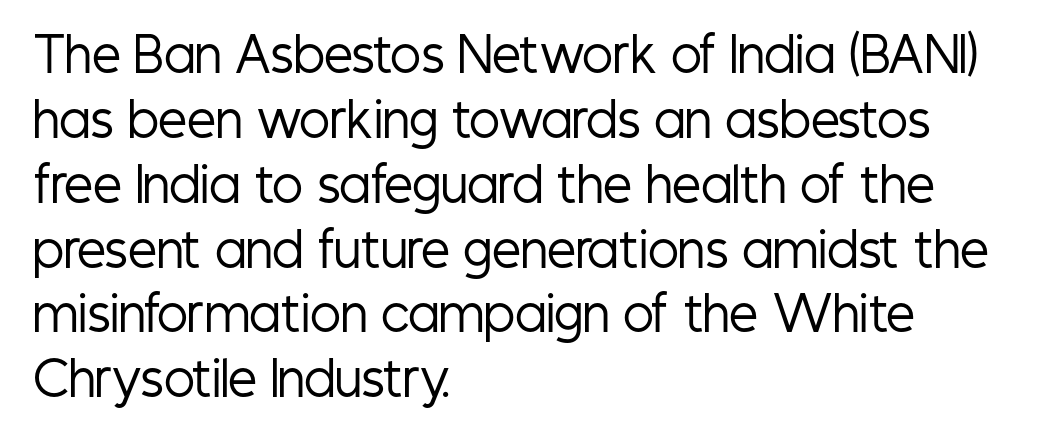
Beneath every word, the page is bare. Successive baselines arrive at the customary interval. Nope, no serifs anywhere on these letters. It's the straight-up-and-down kind of type.
